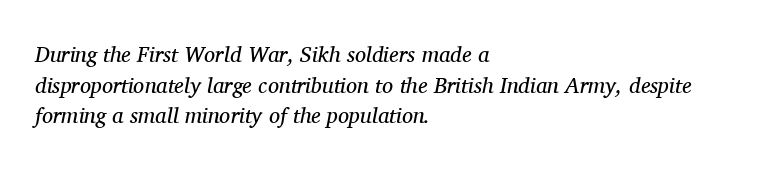
Q: Is the text bold? A: No.
Q: Is the text italic (slanted)? A: Yes, it leans right by about 11 degrees.
Q: Is the text underlined? A: No.
Q: How is the paragraph aligned? A: Left-aligned.
Q: Is the spacing between letters normal or unusually wide? A: Normal.
Q: Is the spacing between lines tight, normal or loose? A: Normal.
